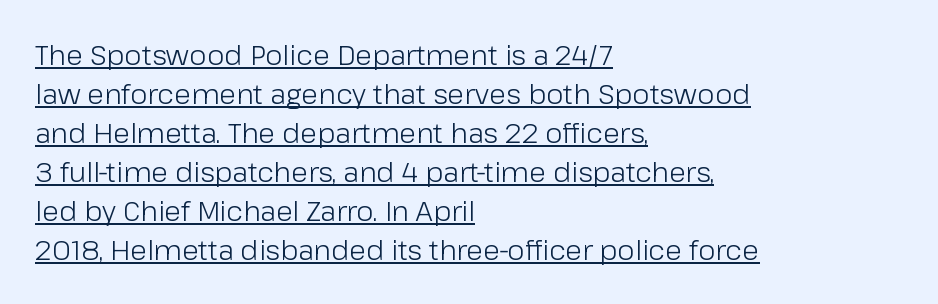
The image shows 28 px light sans-serif type, upright; set left-aligned, normal line spacing (1.39x), normal letter spacing, underlined; low stroke contrast and a medium x-height.
